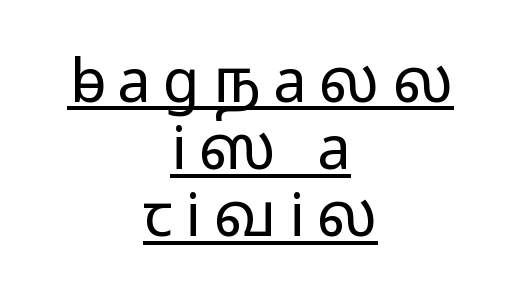
The image shows 60 px light, wide sans-serif type, upright; set centered, tight line spacing (1.12x), unusually wide letter spacing (+0.21 em), underlined; low stroke contrast and a medium x-height.
